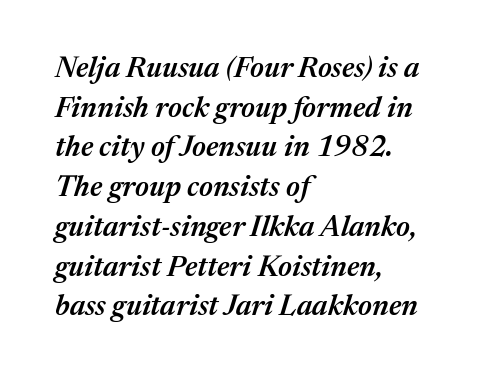
The image shows 29 px semibold type, italic (leaning right); set left-aligned, normal line spacing (1.37x), normal letter spacing, not underlined; medium stroke contrast and a medium x-height.
